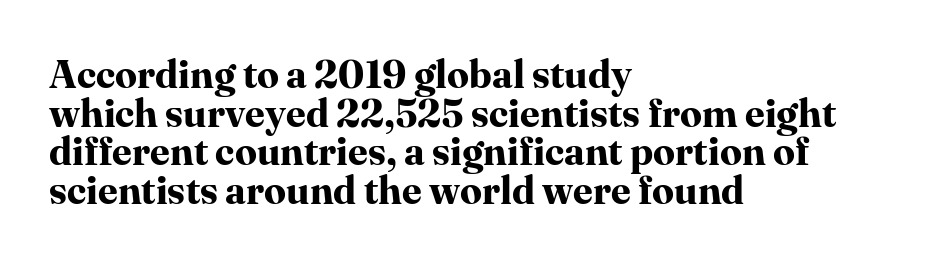
{"serif": "yes", "italic": "no", "bold": "yes", "weight": "bold", "width": "normal", "stroke_contrast": "high", "x_height": "medium", "monospaced": "no", "underline": "no", "align": "left", "line_spacing": "tight", "line_spacing_ratio": 0.99, "letter_spacing": "normal", "letter_spacing_em": 0.0, "glyph_px": 39}
